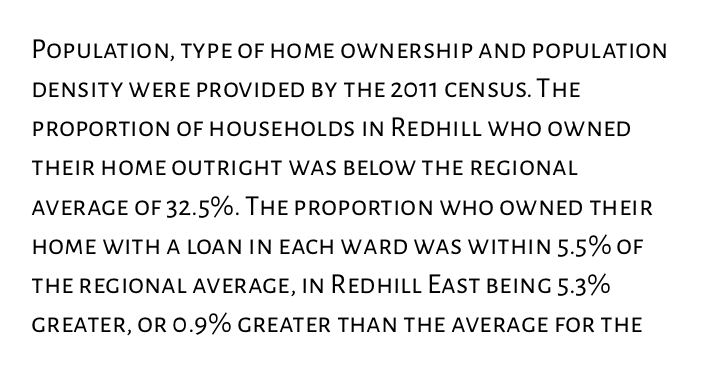
{"serif": "no", "italic": "no", "bold": "no", "weight": "regular", "width": "normal", "stroke_contrast": "low", "x_height": "medium", "monospaced": "no", "underline": "no", "align": "left", "line_spacing": "normal", "line_spacing_ratio": 1.35, "letter_spacing": "normal", "letter_spacing_em": 0.0, "glyph_px": 29}
